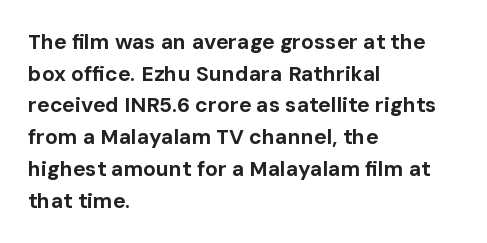
Q: Is the text bold? A: Yes.
Q: Is the text italic (slanted)? A: No, it is upright.
Q: Is the text underlined? A: No.
Q: How is the paragraph aligned? A: Left-aligned.
Q: Is the spacing between letters normal or unusually wide? A: Normal.
Q: Is the spacing between lines tight, normal or loose? A: Normal.
